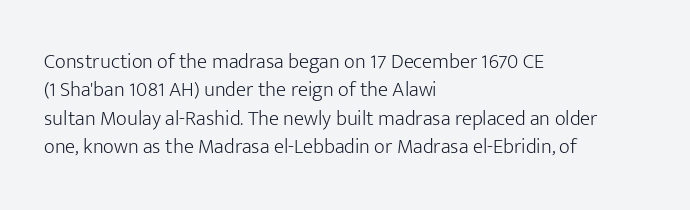
Q: Is the text bold? A: No.
Q: Is the text italic (slanted)? A: No, it is upright.
Q: Is the text underlined? A: No.
Q: How is the paragraph aligned? A: Left-aligned.
Q: Is the spacing between letters normal or unusually wide? A: Normal.
Q: Is the spacing between lines tight, normal or loose? A: Normal.
